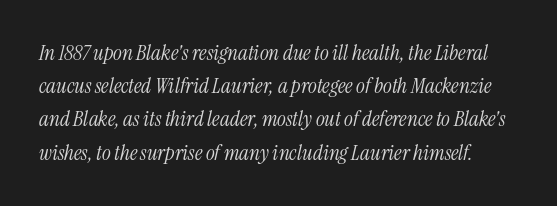
{"italic": "yes", "lean": "right", "slant_degrees": 13, "bold": "no", "underline": "no", "line_spacing": "normal", "line_spacing_ratio": 1.58, "letter_spacing": "normal", "letter_spacing_em": 0.0, "glyph_px": 21}
